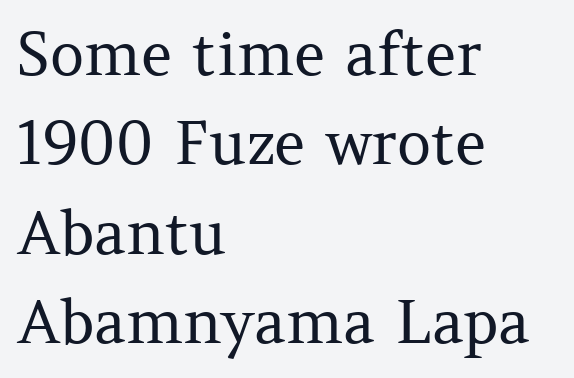
All the whitespace from short lines collects on the right. This sample has the flowing, uneven cadence of proportional lettering. Reading down the column, the eye jumps a familiar distance to each next line. Just letters on the line, the space beneath them empty. Characters follow at the spacing the type designer built in.
